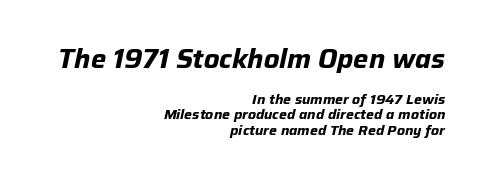
How heavy is the stroke? Heavy — this is a bold. The letters in the upper block stand taller than those in the block below. Horizontal bands of white between lines are thin slivers. When letters slant like this, we call the style italic. Check under the words: just untouched page. In terms of letterspacing, this is plain default setting.
